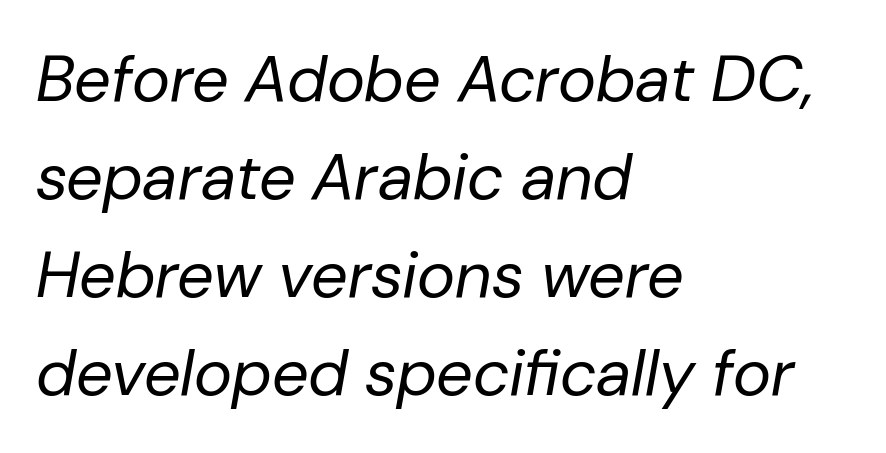
The image shows 65 px regular-weight type, italic (leaning right); set left-aligned, normal line spacing (1.51x), normal letter spacing, not underlined; low stroke contrast and a medium x-height.
